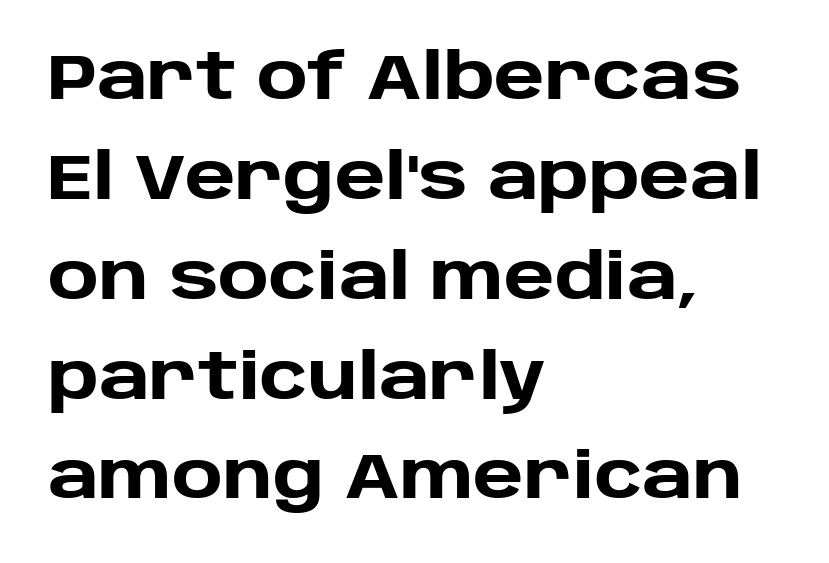
Q: Is the text bold? A: Yes.
Q: Is the text italic (slanted)? A: No, it is upright.
Q: Is the typeface a serif or a sans-serif typeface? A: Sans-serif.
Q: Is the text underlined? A: No.
Q: How is the paragraph aligned? A: Left-aligned.
Q: Is the spacing between letters normal or unusually wide? A: Normal.
Q: Is the spacing between lines tight, normal or loose? A: Normal.
Q: Width (condensed, normal, or wide)? A: Normal.
Q: Stroke contrast? A: Low.
Q: x-height? A: Large.
Q: Monospaced? A: No.
